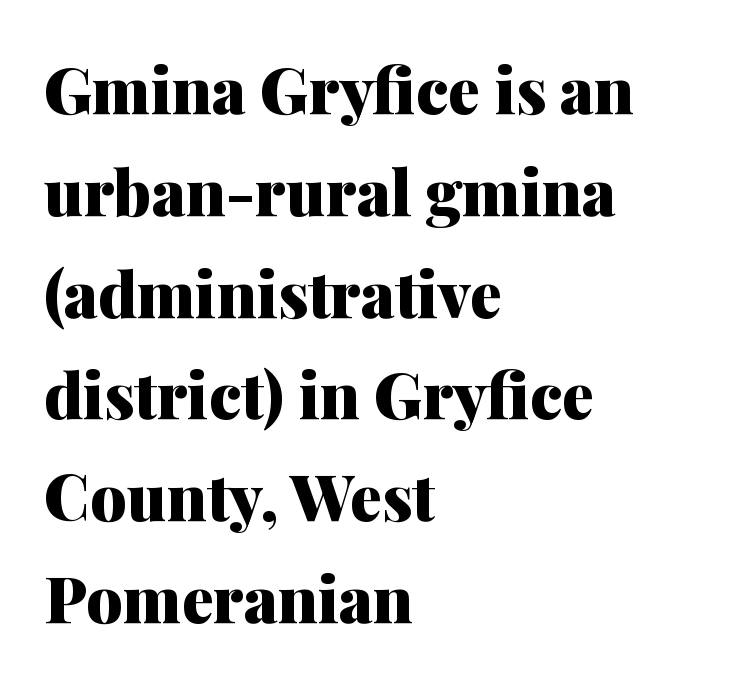
Thick stems and heavy bowls — unmistakably bold. The space directly below the letters is spotless. Normally led — the rows are evenly, conventionally spaced. Do the characters align in a grid? No, the font is proportional. Ascenders rise straight up at ninety degrees. Font category for this specimen: serif.
